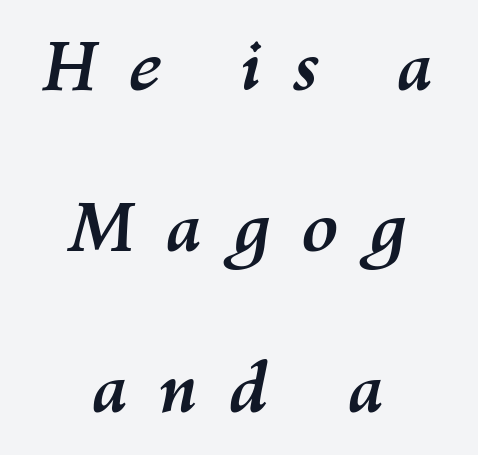
Tracking value appears strongly positive — letters spread wide. This sample has the flowing, uneven cadence of proportional lettering. Typesetter's note: full bold, strokes at maximum text heaviness. A great deal of white space separates one row of letters from the next.
